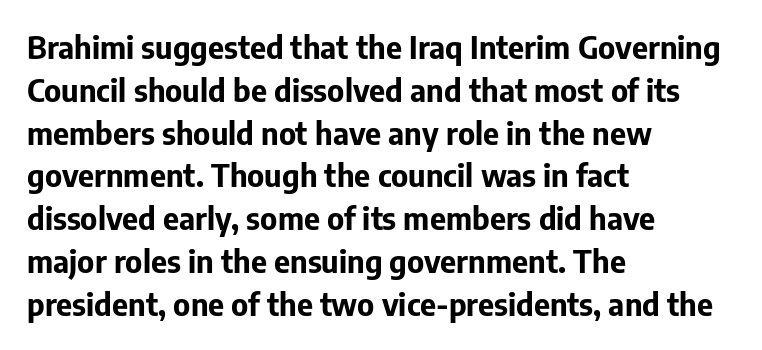
The image shows 31 px bold sans-serif type, upright; set left-aligned, normal line spacing (1.38x), normal letter spacing, not underlined; low stroke contrast and a medium x-height.
